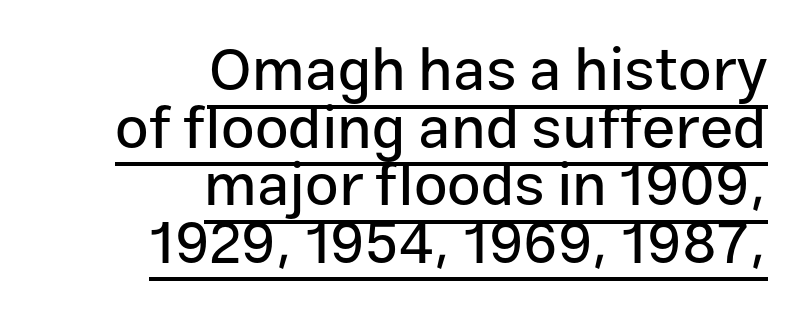
The passage shown has conventional tracking throughout. Closely set lines give the paragraph a compact silhouette. Notice how the stems are strictly vertical — no italics here. Decoration check: the copy is underlined.
